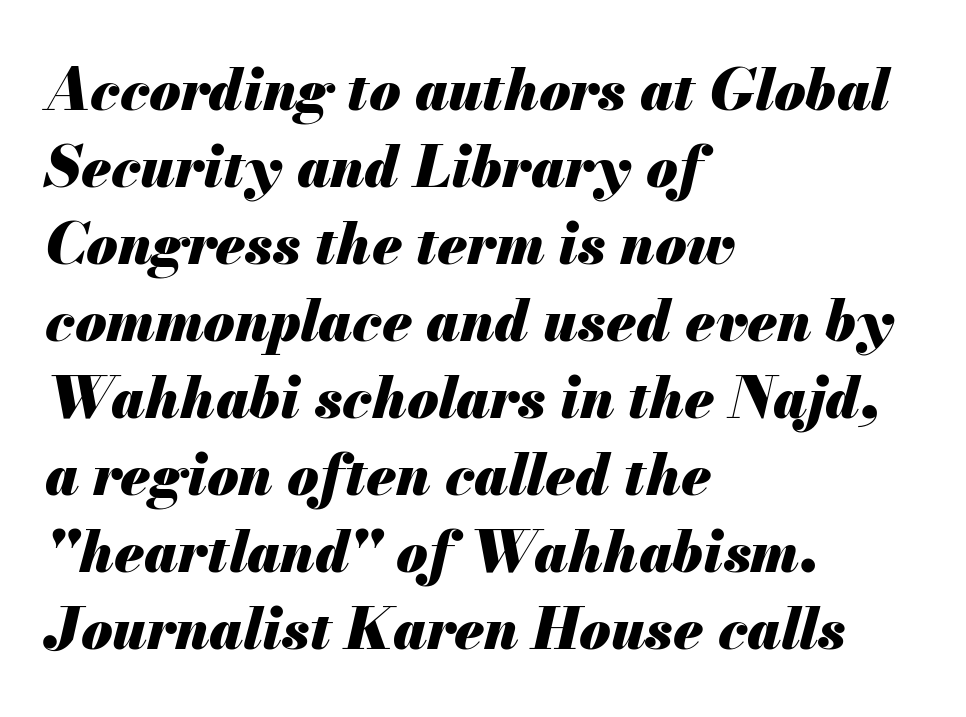
The letters are slanted; this is an italic face. The zone under the glyphs is completely vacant. This sample keeps an unexceptional amount of space between lines. Letter spacing: default. This sample has the flowing, uneven cadence of proportional lettering. Caption: bold face, heavy strokes.
